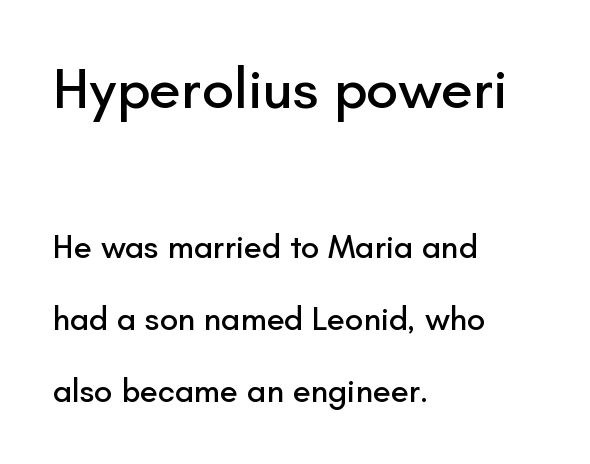
Do the characters align in a grid? No, the font is proportional. These lines keep a tight, regular rhythm from letter to letter. The letters stand straight up with perfectly vertical stems. Horizontal alignment here is leftward, the default for most running prose. These two chunks differ in scale, with the top chunk taking the larger measure. What kind of face is this? One without serifs — a sans.
